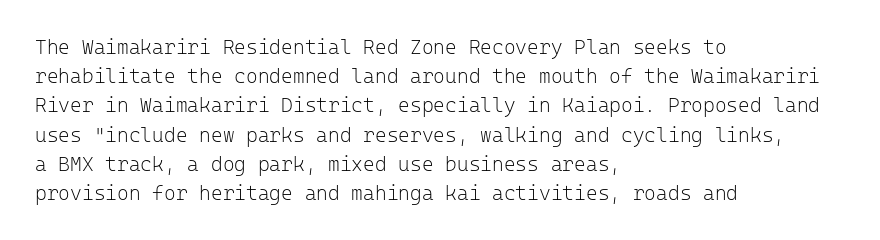
Q: Is the text bold? A: No.
Q: Is the text italic (slanted)? A: No, it is upright.
Q: Is the text underlined? A: No.
Q: How is the paragraph aligned? A: Left-aligned.
Q: Is the spacing between letters normal or unusually wide? A: Normal.
Q: Is the spacing between lines tight, normal or loose? A: Normal.
